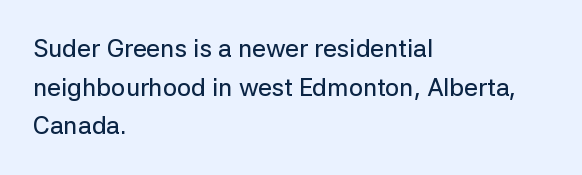
Q: Is the text italic (slanted)? A: No, it is upright.
Q: Is the text underlined? A: No.
Q: How is the paragraph aligned? A: Left-aligned.
Q: Is the spacing between letters normal or unusually wide? A: Normal.
Q: Is the spacing between lines tight, normal or loose? A: Normal.
